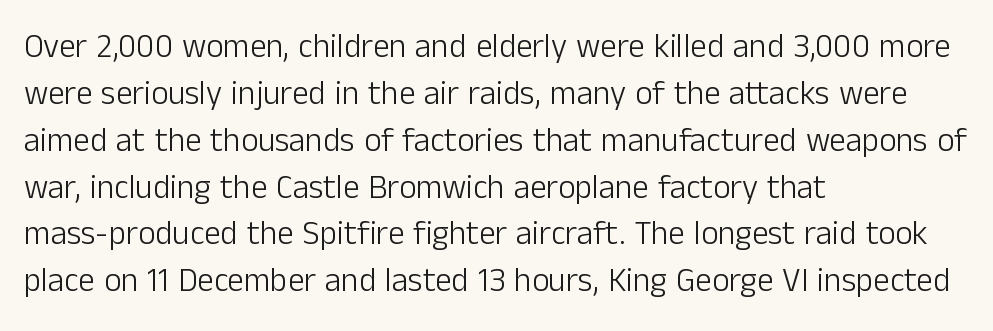
{"serif": "no", "italic": "no", "bold": "no", "weight": "light", "width": "normal", "stroke_contrast": "low", "x_height": "medium", "monospaced": "no", "underline": "no", "align": "left", "line_spacing": "normal", "line_spacing_ratio": 1.42, "letter_spacing": "normal", "letter_spacing_em": 0.0, "glyph_px": 33}
